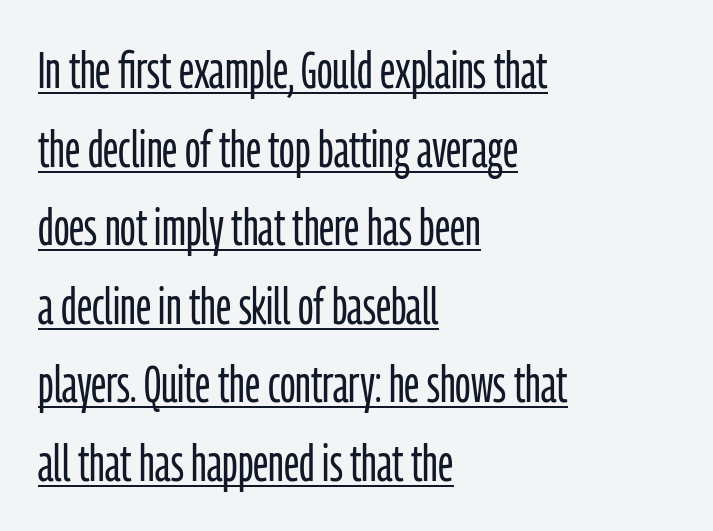
Heaviness? Minimal to ordinary, like unemphasized prose. Italic? Not at all — the glyphs are vertical. Nothing unusual about the tracking: characters are spaced as the font intends. The face used here is proportionally spaced, like ordinary book or web type. No feet cap the strokes, marking this as sans-serif type. Reading down the block, your eye returns to a fixed left position each line.
